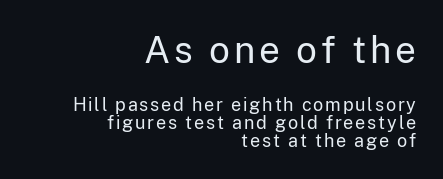
Q: Is the text bold? A: No.
Q: Is the text italic (slanted)? A: No, it is upright.
Q: Is the typeface a serif or a sans-serif typeface? A: Sans-serif.
Q: Is the text underlined? A: No.
Q: How is the paragraph aligned? A: Right-aligned.
Q: Is the spacing between lines tight, normal or loose? A: Tight.
Q: Which block of text is set in a larger size, the first (top) or the second (bottom)? A: The first (top) one.
Q: Width (condensed, normal, or wide)? A: Normal.
Q: Stroke contrast? A: Low.
Q: x-height? A: Medium.
Q: Monospaced? A: No.
